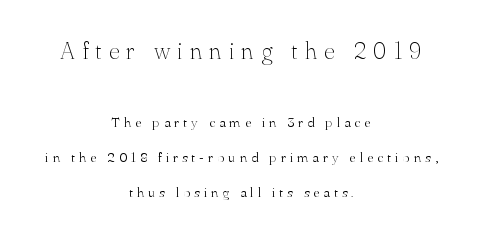
{"italic": "no", "bold": "no", "underline": "no", "align": "center", "line_spacing": "loose", "line_spacing_ratio": 2.47, "letter_spacing": "wide", "letter_spacing_em": 0.29, "larger_block": "first", "size_ratio": 1.71, "glyph_px": 24}
